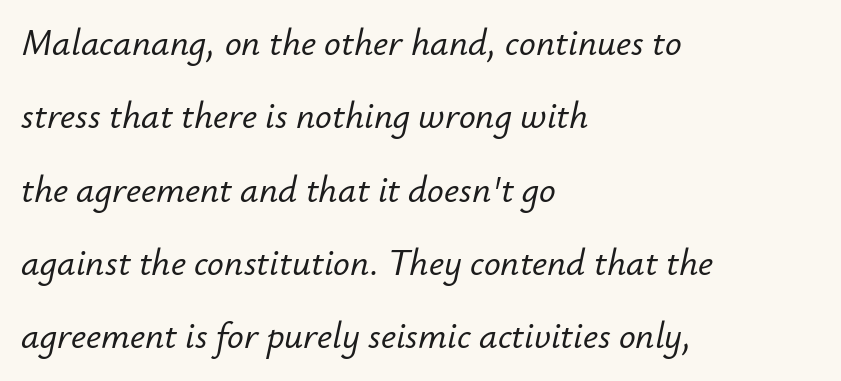
{"italic": "yes", "lean": "right", "slant_degrees": 12, "width": "normal", "stroke_contrast": "low", "x_height": "small", "monospaced": "no", "underline": "no", "align": "left", "line_spacing": "loose", "line_spacing_ratio": 1.98, "letter_spacing": "normal", "letter_spacing_em": 0.0, "glyph_px": 37}
